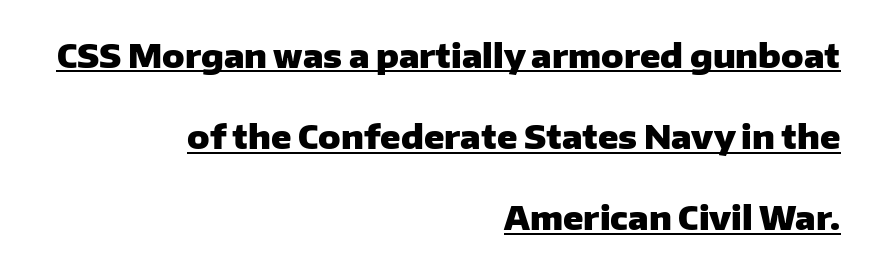
Q: Is the text bold? A: Yes.
Q: Is the text italic (slanted)? A: No, it is upright.
Q: Is the typeface a serif or a sans-serif typeface? A: Sans-serif.
Q: Is the text underlined? A: Yes.
Q: How is the paragraph aligned? A: Right-aligned.
Q: Is the spacing between letters normal or unusually wide? A: Normal.
Q: Is the spacing between lines tight, normal or loose? A: Loose.
Q: Width (condensed, normal, or wide)? A: Normal.
Q: Stroke contrast? A: Low.
Q: x-height? A: Medium.
Q: Monospaced? A: No.
